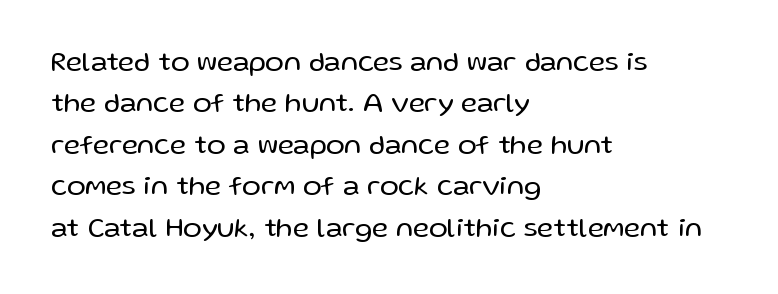
A student would call this left alignment; a typographer would say flush left, rag right. Students, observe: this is what conventionally led text looks like. These lines keep a tight, regular rhythm from letter to letter. No heavy texture on the line: the type isn't bold. Beneath every word, the page is bare. This rendering employs a face without finishing strokes, i.e., a sans-serif.
